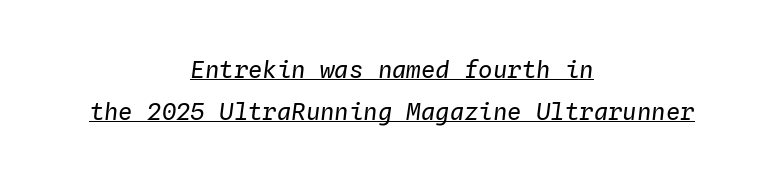
Q: Is the text bold? A: No.
Q: Is the text italic (slanted)? A: Yes, it leans right by about 4 degrees.
Q: Is the text underlined? A: Yes.
Q: How is the paragraph aligned? A: Centered.
Q: Is the spacing between letters normal or unusually wide? A: Normal.
